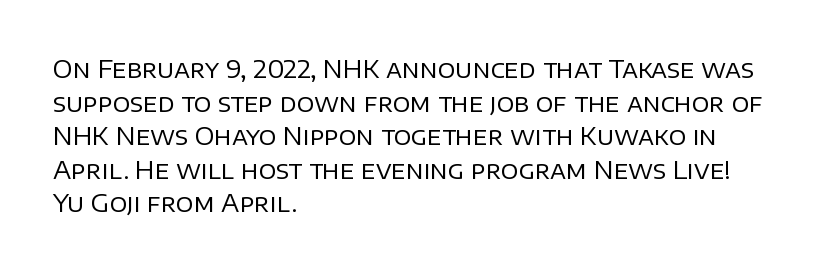
The image shows 24 px text type, upright; set left-aligned, normal line spacing (1.4x), normal letter spacing, not underlined.
